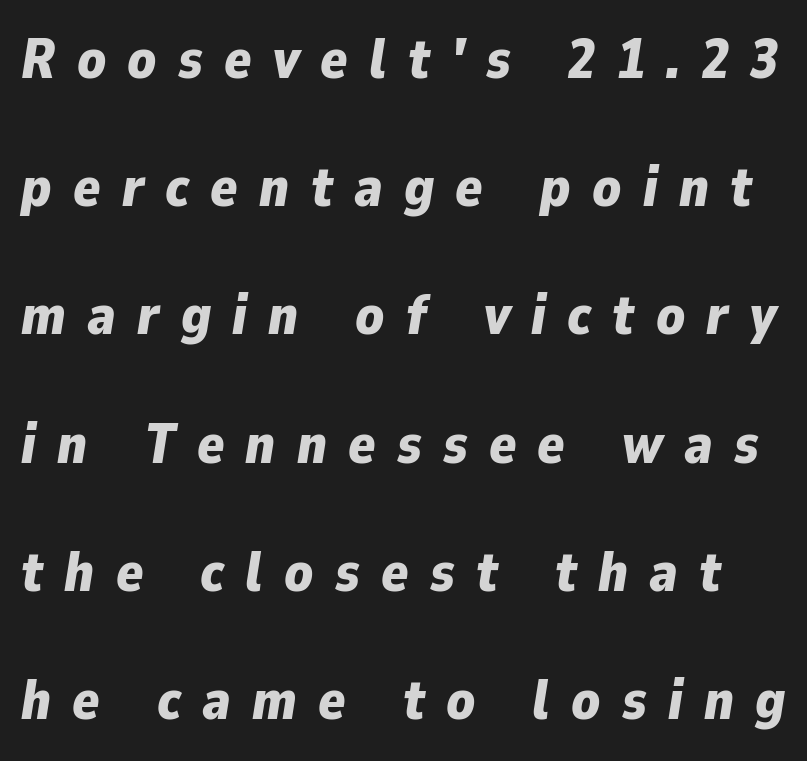
The rendering uses a large line-height, opening up the rows. Spacing verdict: proportional, widths tailored to each character. You'd pick this weight for a headline — it's a proper bold. Notice how the stems are inclined rather than vertical — that's the hallmark of italics. The tracking reads as deliberately expanded to a designer's eye. Honestly, there is no underline to notice here at all.
